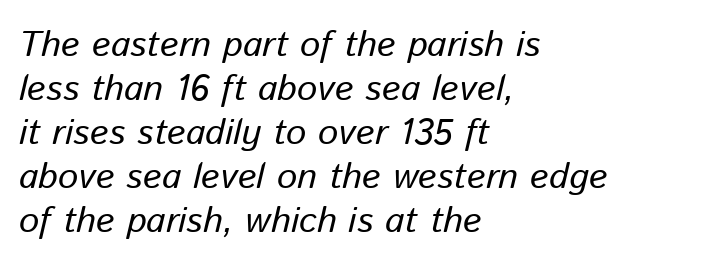
The text block is weighted toward the left margin, trailing off unevenly rightward. Each letter keeps its own natural width here, so spacing adapts to shape. Each word holds together tightly as a unit, with standard inter-letter gaps. The typography opts for an oblique posture over an upright one.
